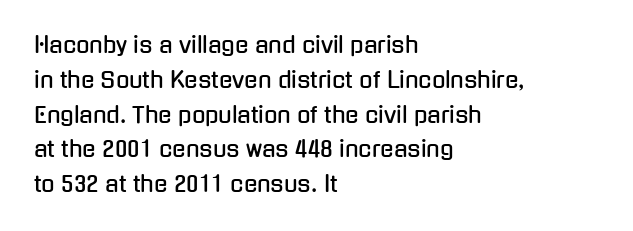
The letters stand straight up with perfectly vertical stems. The strip under each line holds only bare page. Each new line begins a customary step beneath the previous one. Inter-character spacing is left at the font's built-in metrics. The paragraph shown leans on its left margin.
